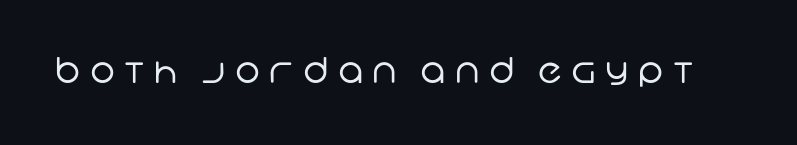
Q: Is the text bold? A: No.
Q: Is the typeface a serif or a sans-serif typeface? A: Sans-serif.
Q: Is the text underlined? A: No.
Q: Is the spacing between letters normal or unusually wide? A: Unusually wide.
Q: Width (condensed, normal, or wide)? A: Normal.
Q: Stroke contrast? A: Low.
Q: x-height? A: Large.
Q: Monospaced? A: No.
